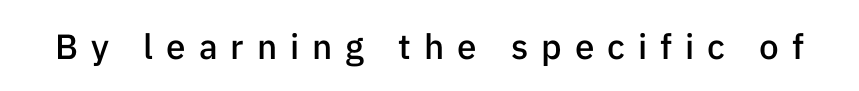
{"serif": "no", "italic": "no", "bold": "semi", "weight": "semibold", "width": "normal", "stroke_contrast": "low", "x_height": "medium", "monospaced": "no", "underline": "no", "letter_spacing": "wide", "letter_spacing_em": 0.37, "glyph_px": 35}
